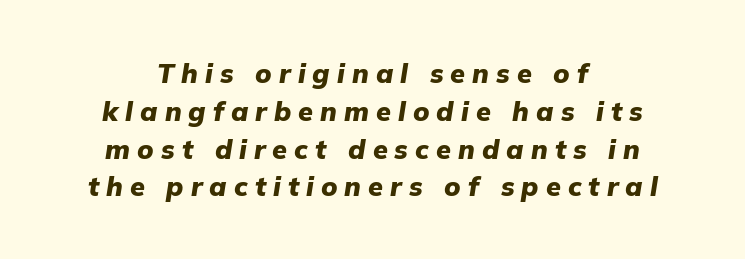
The image shows 27 px bold type, italic (leaning right); set centered, normal line spacing (1.4x), unusually wide letter spacing (+0.26 em), not underlined.
